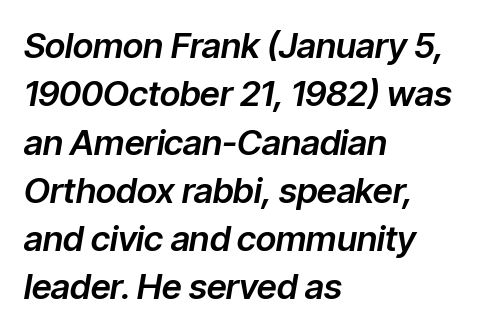
The image shows 35 px text type, italic (leaning right); set left-aligned, normal line spacing (1.38x), normal letter spacing, not underlined; low stroke contrast and a medium x-height.
